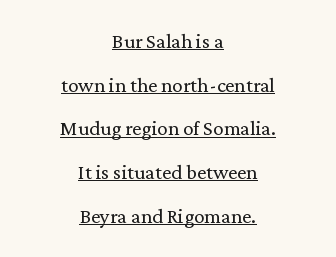
Q: Is the text bold? A: No.
Q: Is the text italic (slanted)? A: No, it is upright.
Q: Is the text underlined? A: Yes.
Q: How is the paragraph aligned? A: Centered.
Q: Is the spacing between letters normal or unusually wide? A: Normal.
Q: Is the spacing between lines tight, normal or loose? A: Loose.
